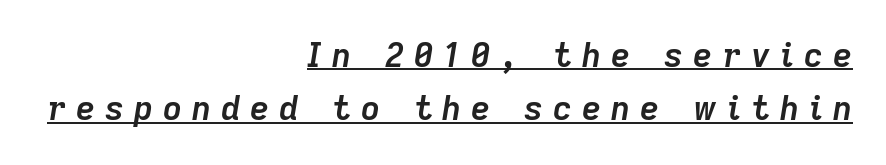
These lines are rendered in a variable-pitch font. The lines sit at an ordinary, default distance from one another. An italicized treatment has been applied to the whole sample. These lines are set flush right with a ragged left edge.
